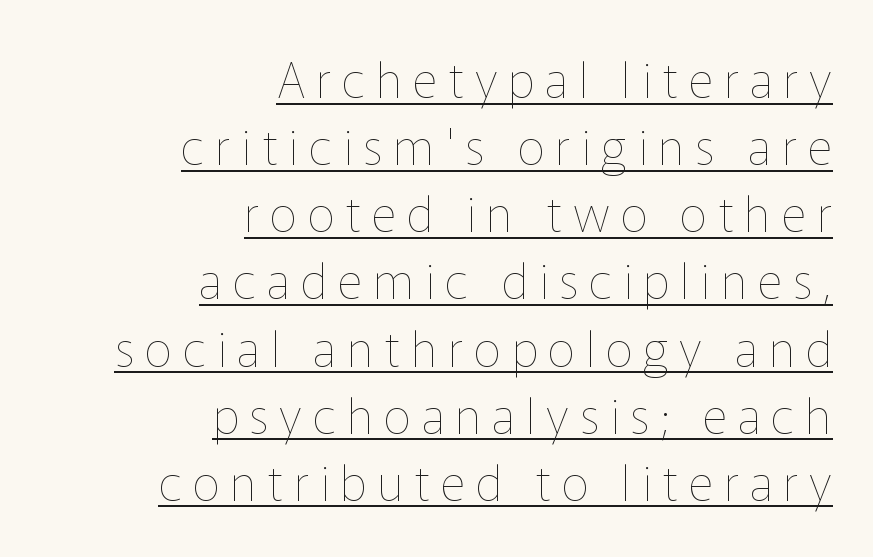
The image shows 49 px thin type, upright; set right-aligned, normal line spacing (1.37x), unusually wide letter spacing (+0.22 em), underlined; low stroke contrast and a medium x-height.
